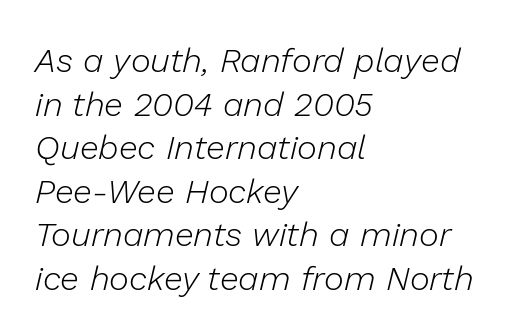
The image shows 34 px light type, italic (leaning right); set left-aligned, normal line spacing (1.28x), normal letter spacing, not underlined; low stroke contrast and a medium x-height.
